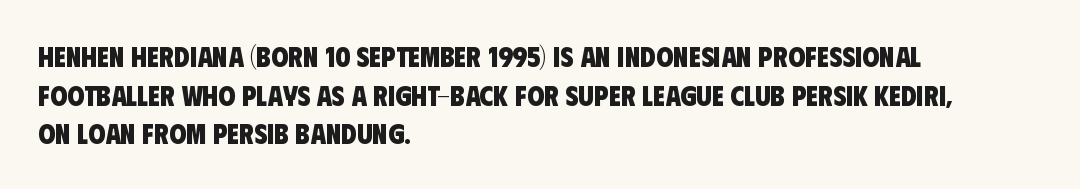
Check under the words: just untouched page. The rendering uses natural spacing where letterforms have individual widths. This sample uses plain, unmodified letter spacing. I'd describe the lettering as bold — thick and assertive. Does the copy run flush right? No — it runs flush left.
